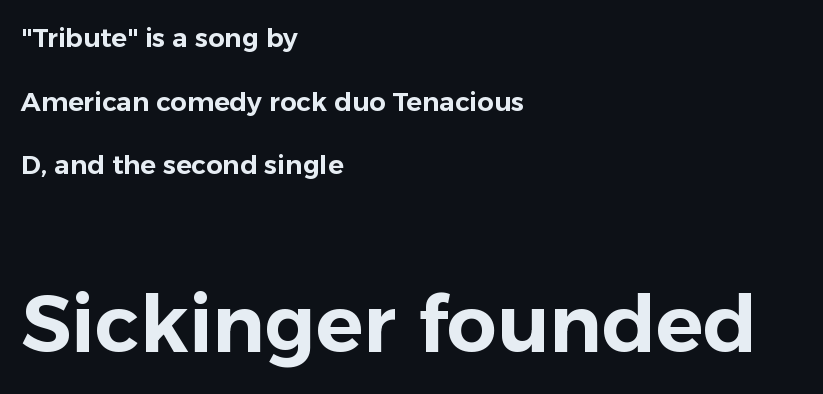
Leading: increased. The rendering uses natural spacing where letterforms have individual widths. Posture: upright roman. How are the letters spaced? Ordinarily, with no added tracking.
